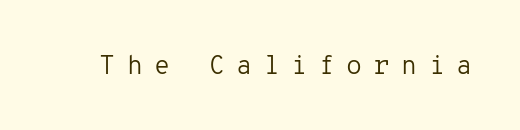
Q: Is the text bold? A: No.
Q: Is the text italic (slanted)? A: No, it is upright.
Q: Is the text underlined? A: No.
Q: Is the spacing between letters normal or unusually wide? A: Unusually wide.
